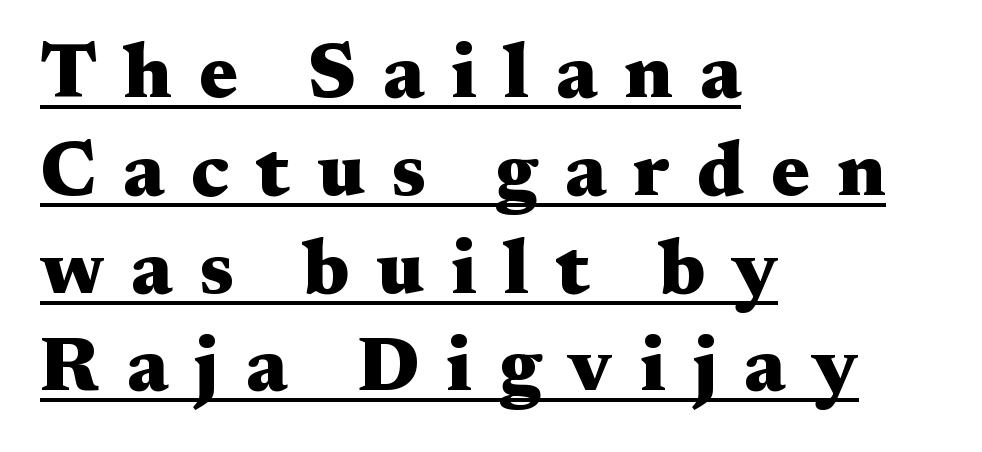
Q: Is the text bold? A: Yes.
Q: Is the text italic (slanted)? A: No, it is upright.
Q: Is the typeface a serif or a sans-serif typeface? A: Serif.
Q: Is the text underlined? A: Yes.
Q: How is the paragraph aligned? A: Left-aligned.
Q: Is the spacing between letters normal or unusually wide? A: Unusually wide.
Q: Is the spacing between lines tight, normal or loose? A: Normal.
Q: Width (condensed, normal, or wide)? A: Wide.
Q: Stroke contrast? A: Medium.
Q: x-height? A: Medium.
Q: Monospaced? A: No.
